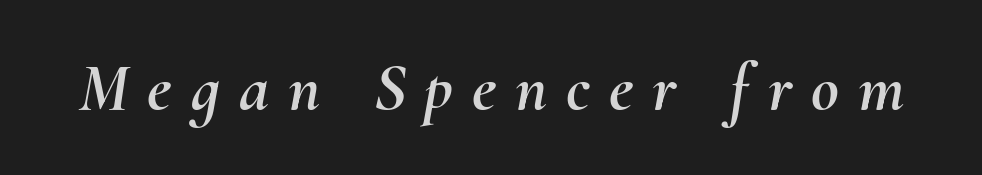
The image shows 68 px text type, italic (leaning right); set unusually wide letter spacing (+0.28 em), not underlined; medium stroke contrast and a small x-height.
